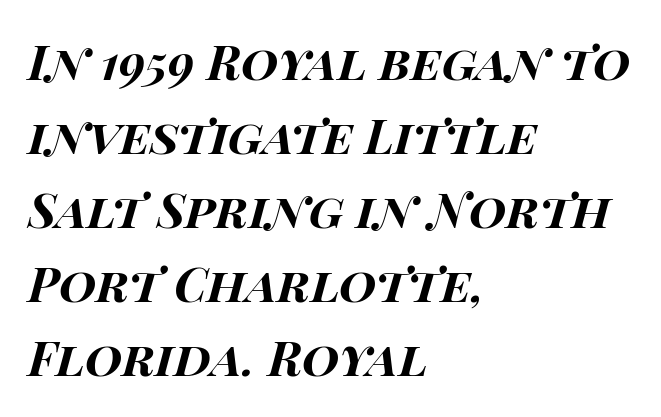
Q: Is the text bold? A: Yes.
Q: Is the text italic (slanted)? A: Yes, it leans right by about 15 degrees.
Q: Is the text underlined? A: No.
Q: How is the paragraph aligned? A: Left-aligned.
Q: Is the spacing between letters normal or unusually wide? A: Normal.
Q: Is the spacing between lines tight, normal or loose? A: Normal.
Q: Width (condensed, normal, or wide)? A: Wide.
Q: Stroke contrast? A: High.
Q: x-height? A: Large.
Q: Monospaced? A: No.
